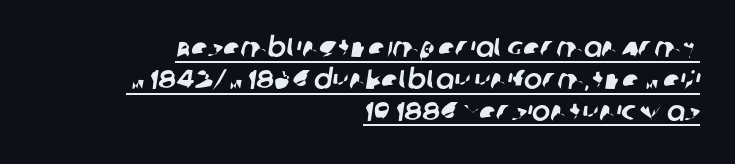
Q: Is the text underlined? A: Yes.
Q: How is the paragraph aligned? A: Right-aligned.
Q: Is the spacing between letters normal or unusually wide? A: Normal.
